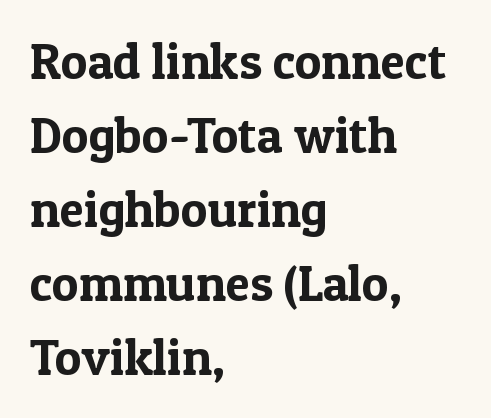
{"serif": "yes", "italic": "no", "width": "normal", "x_height": "medium", "monospaced": "no", "underline": "no", "align": "left", "line_spacing": "normal", "line_spacing_ratio": 1.48, "letter_spacing": "normal", "letter_spacing_em": 0.0, "glyph_px": 50}
